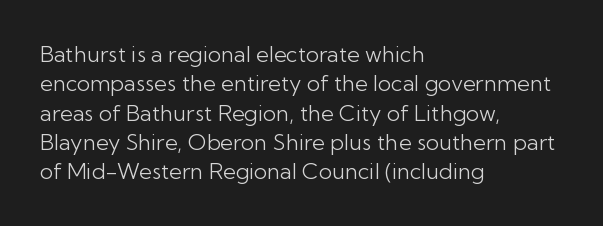
The image shows 22 px text type, upright; set left-aligned, normal line spacing (1.33x), normal letter spacing, not underlined.
